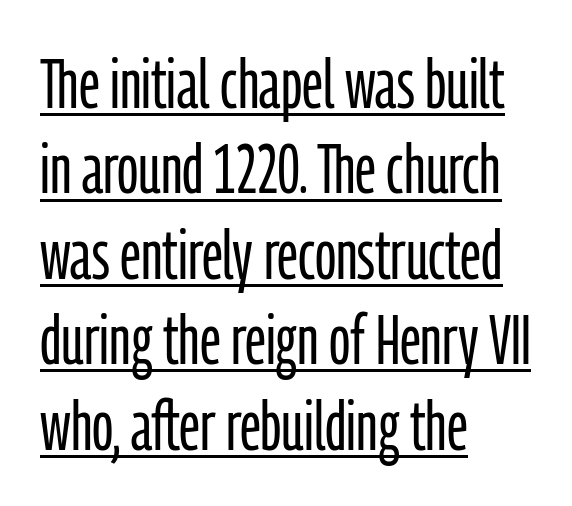
{"serif": "no", "italic": "no", "bold": "no", "weight": "light", "width": "condensed", "stroke_contrast": "low", "x_height": "medium", "monospaced": "no", "underline": "yes", "align": "left", "line_spacing_ratio": 1.22, "letter_spacing": "normal", "letter_spacing_em": 0.0, "glyph_px": 70}
